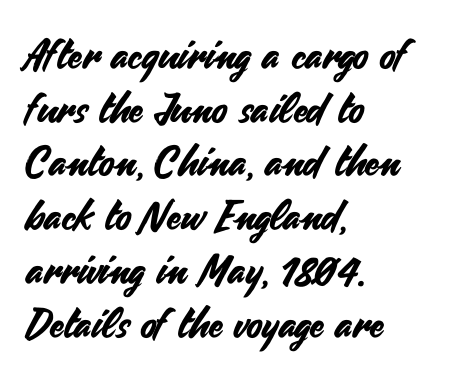
The passage shown is not underscored anywhere. Nope, no serifs anywhere on these letters. Compared with typical body copy, the letter spacing here is the same. Each letter keeps its own natural width here, so spacing adapts to shape.
